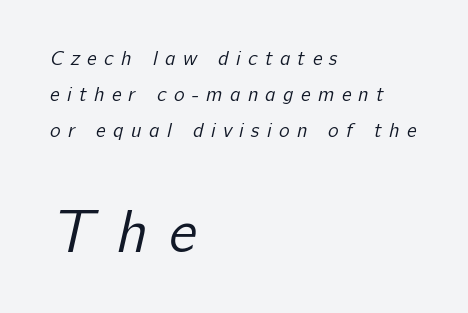
{"serif": "no", "bold": "no", "weight": "regular", "width": "normal", "stroke_contrast": "low", "x_height": "medium", "monospaced": "no", "underline": "no", "align": "left", "line_spacing_ratio": 1.79, "letter_spacing": "wide", "letter_spacing_em": 0.37, "larger_block": "second", "size_ratio": 2.95, "glyph_px": 59}
